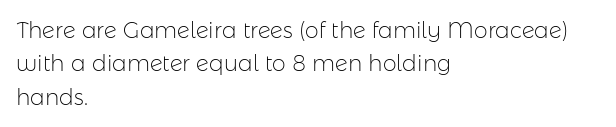
{"italic": "no", "bold": "no", "underline": "no", "align": "left", "line_spacing": "normal", "line_spacing_ratio": 1.52, "letter_spacing": "normal", "letter_spacing_em": 0.0, "glyph_px": 22}
